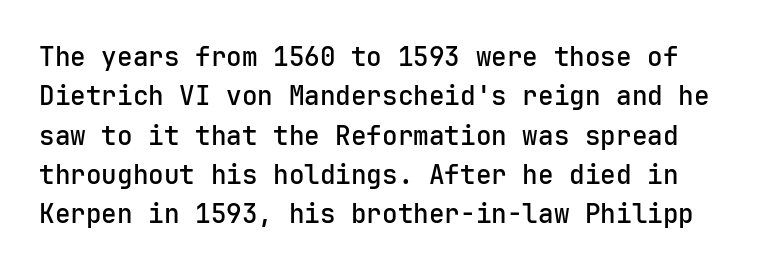
{"italic": "no", "bold": "semi", "underline": "no", "line_spacing": "normal", "line_spacing_ratio": 1.51, "letter_spacing": "normal", "letter_spacing_em": 0.0, "glyph_px": 26}
